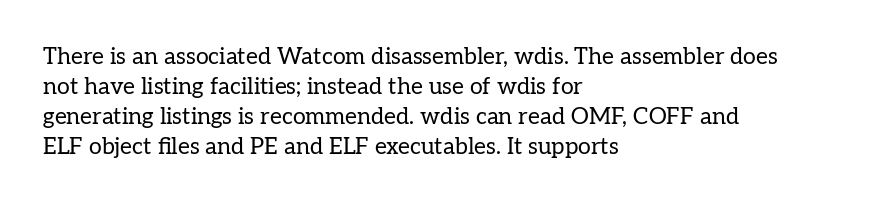
Q: Is the text bold? A: No.
Q: Is the text italic (slanted)? A: No, it is upright.
Q: Is the text underlined? A: No.
Q: How is the paragraph aligned? A: Left-aligned.
Q: Is the spacing between letters normal or unusually wide? A: Normal.
Q: Is the spacing between lines tight, normal or loose? A: Normal.
